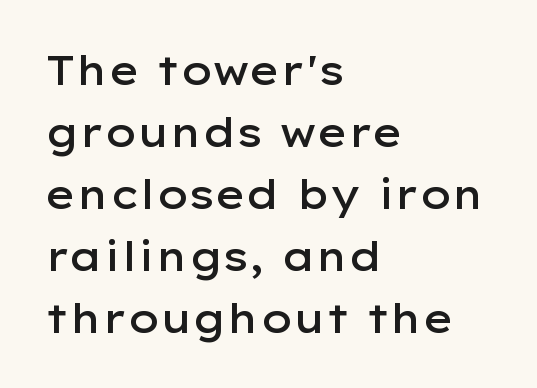
{"serif": "no", "italic": "no", "bold": "semi", "weight": "semibold", "width": "wide", "stroke_contrast": "low", "x_height": "medium", "monospaced": "no", "underline": "no", "align": "left", "line_spacing": "normal", "line_spacing_ratio": 1.55, "letter_spacing": "normal", "letter_spacing_em": 0.0, "glyph_px": 40}
